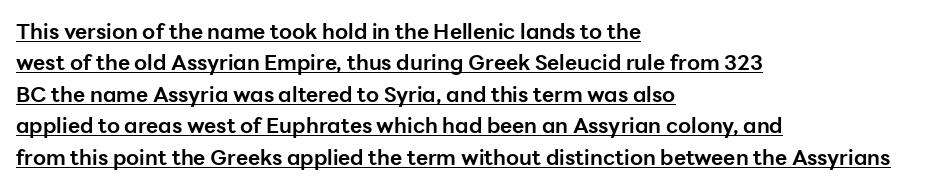
{"italic": "no", "bold": "yes", "underline": "yes", "align": "left", "line_spacing": "normal", "line_spacing_ratio": 1.5, "letter_spacing": "normal", "letter_spacing_em": 0.0, "glyph_px": 21}
